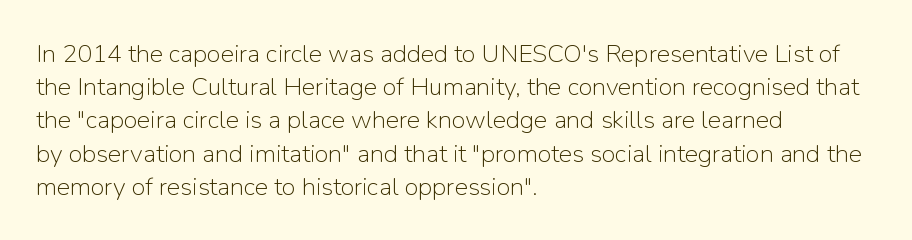
Q: Is the text bold? A: No.
Q: Is the text italic (slanted)? A: No, it is upright.
Q: Is the text underlined? A: No.
Q: How is the paragraph aligned? A: Left-aligned.
Q: Is the spacing between letters normal or unusually wide? A: Normal.
Q: Is the spacing between lines tight, normal or loose? A: Normal.
